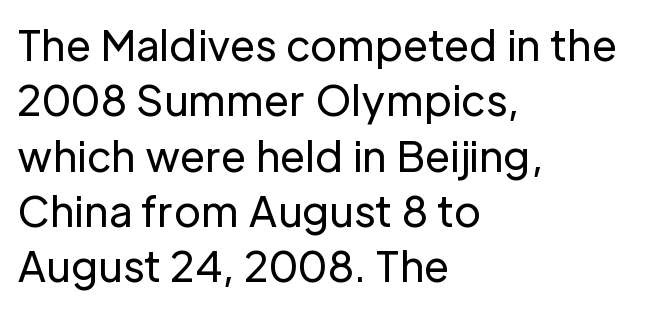
Q: Is the text bold? A: No.
Q: Is the text italic (slanted)? A: No, it is upright.
Q: Is the typeface a serif or a sans-serif typeface? A: Sans-serif.
Q: Is the text underlined? A: No.
Q: How is the paragraph aligned? A: Left-aligned.
Q: Is the spacing between letters normal or unusually wide? A: Normal.
Q: Is the spacing between lines tight, normal or loose? A: Normal.
Q: Width (condensed, normal, or wide)? A: Normal.
Q: Stroke contrast? A: Low.
Q: x-height? A: Medium.
Q: Monospaced? A: No.
